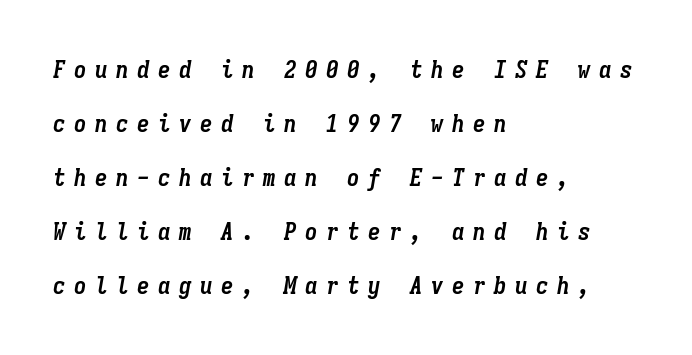
The image shows 25 px bold type, italic (leaning right); set left-aligned, loose line spacing (2.16x), unusually wide letter spacing (+0.34 em), not underlined.
